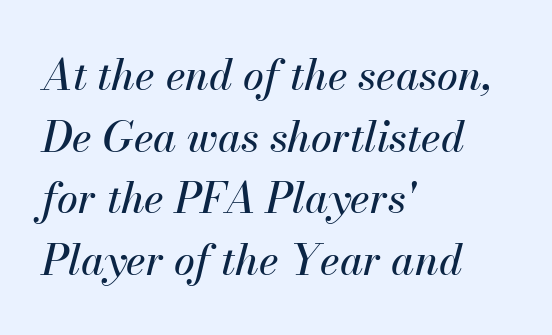
Q: Is the text italic (slanted)? A: Yes, it leans right by about 13 degrees.
Q: Is the text underlined? A: No.
Q: How is the paragraph aligned? A: Left-aligned.
Q: Is the spacing between letters normal or unusually wide? A: Normal.
Q: Is the spacing between lines tight, normal or loose? A: Normal.
Q: Width (condensed, normal, or wide)? A: Normal.
Q: Stroke contrast? A: Medium.
Q: x-height? A: Small.
Q: Monospaced? A: No.
